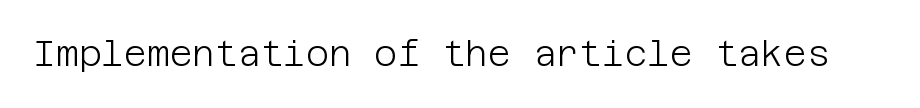
The image shows 35 px light sans-serif type, upright; set normal letter spacing, not underlined; low stroke contrast and a large x-height.
